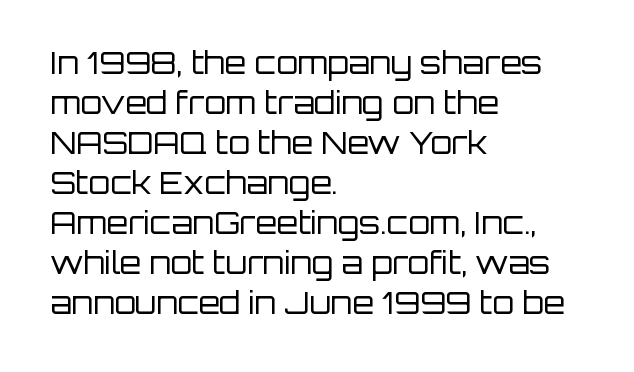
The image shows 31 px regular-weight sans-serif type, upright; set left-aligned, normal line spacing (1.29x), normal letter spacing, not underlined; low stroke contrast and a large x-height.
